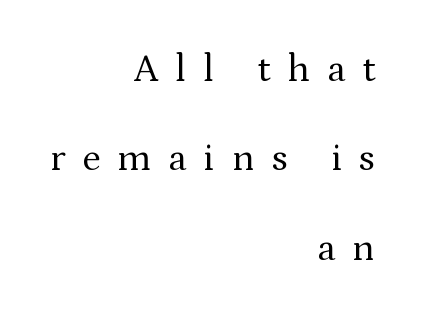
Q: Is the text bold? A: No.
Q: Is the text italic (slanted)? A: No, it is upright.
Q: Is the typeface a serif or a sans-serif typeface? A: Serif.
Q: Is the text underlined? A: No.
Q: How is the paragraph aligned? A: Right-aligned.
Q: Is the spacing between letters normal or unusually wide? A: Unusually wide.
Q: Is the spacing between lines tight, normal or loose? A: Loose.
Q: Width (condensed, normal, or wide)? A: Normal.
Q: Stroke contrast? A: Medium.
Q: x-height? A: Medium.
Q: Monospaced? A: No.
